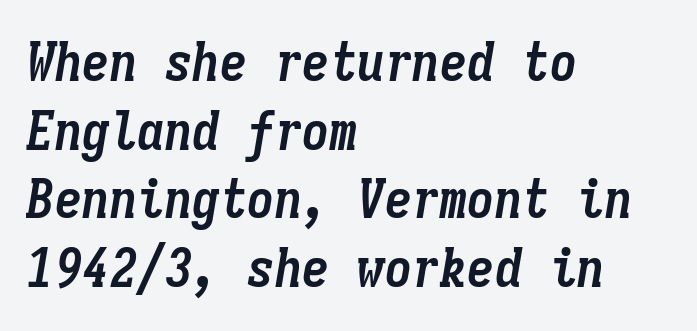
{"italic": "yes", "lean": "right", "slant_degrees": 9, "bold": "yes", "weight": "semibold", "width": "condensed", "stroke_contrast": "low", "x_height": "medium", "monospaced": "yes", "underline": "no", "align": "left", "line_spacing": "normal", "line_spacing_ratio": 1.25, "letter_spacing": "normal", "letter_spacing_em": 0.0, "glyph_px": 55}
